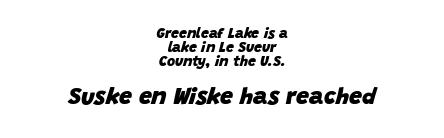
The face used here has the dense, thick strokes of a bold. Scale increases going downward across the two blocks. This sample uses plain, unmodified letter spacing. Yep, that's italic — everything's leaning. The block of text is dense from top to bottom, with scant space between rows. Each line is balanced around a shared central axis.
